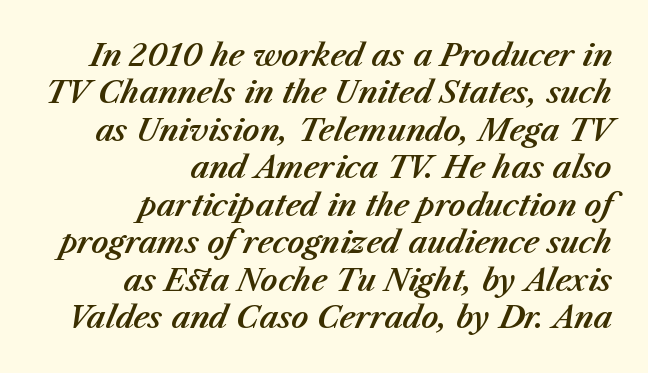
Q: Is the text italic (slanted)? A: Yes, it leans right by about 23 degrees.
Q: Is the text underlined? A: No.
Q: How is the paragraph aligned? A: Right-aligned.
Q: Is the spacing between letters normal or unusually wide? A: Normal.
Q: Is the spacing between lines tight, normal or loose? A: Normal.
Q: Width (condensed, normal, or wide)? A: Normal.
Q: Stroke contrast? A: Medium.
Q: x-height? A: Medium.
Q: Monospaced? A: No.
